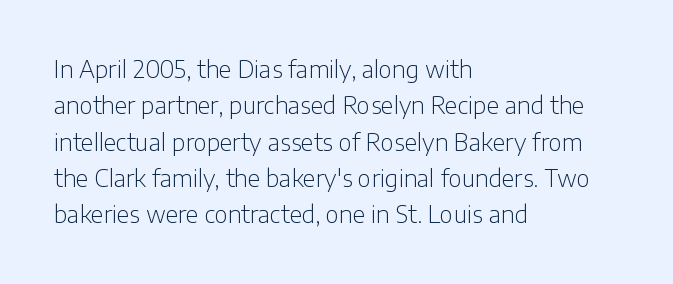
Compared with typical paragraphs, the rows here are spaced about the same. The letterforms sit at book weight or below. Ascenders rise straight up at ninety degrees. The lines are quadded left. Check the space under the baseline: it is left empty. Tracking value appears to be zero — textbook default spacing.
